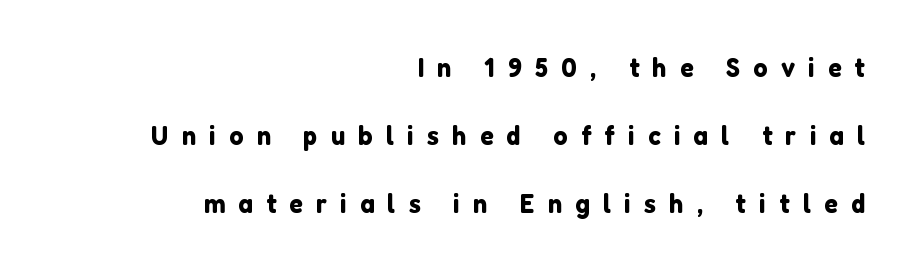
Does the leading feel generous? Absolutely, it's lavish. Alignment: flush right. Underline: absent. The line texture is sparse and dotted thanks to wide tracking. In terms of letterform style, serifs are entirely absent. Upright lettering throughout.
